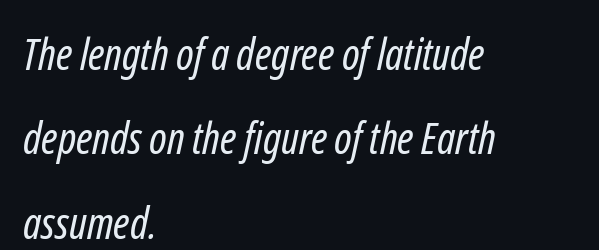
{"serif": "no", "bold": "no", "weight": "regular", "width": "condensed", "stroke_contrast": "low", "x_height": "medium", "monospaced": "no", "underline": "no", "align": "left", "line_spacing": "loose", "line_spacing_ratio": 1.92, "letter_spacing": "normal", "letter_spacing_em": 0.0, "glyph_px": 44}
